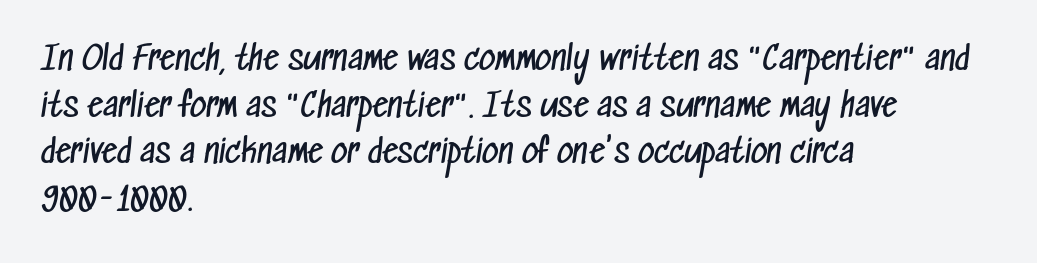
The space between consecutive lines is moderate. A typesetter would call this proportional, since set widths differ per character. You can tell from the bare stems that sans-serif type was used. The compositor pushed each line to the left boundary. The face looks like a standard text weight, possibly lighter.
